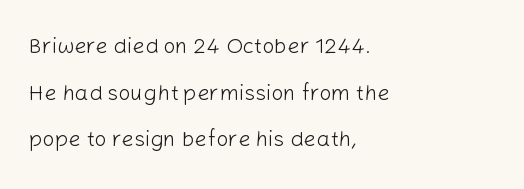
Words float on clear page, feet unadorned. Does extra space separate the letters? No, they use regular spacing. Do the letters lean? They stand straight. A light-to-regular cut is what we see here. The lines in this sample share a left origin and differ only in where they stop. Students, observe: this is what heavily led, spacious text looks like.
